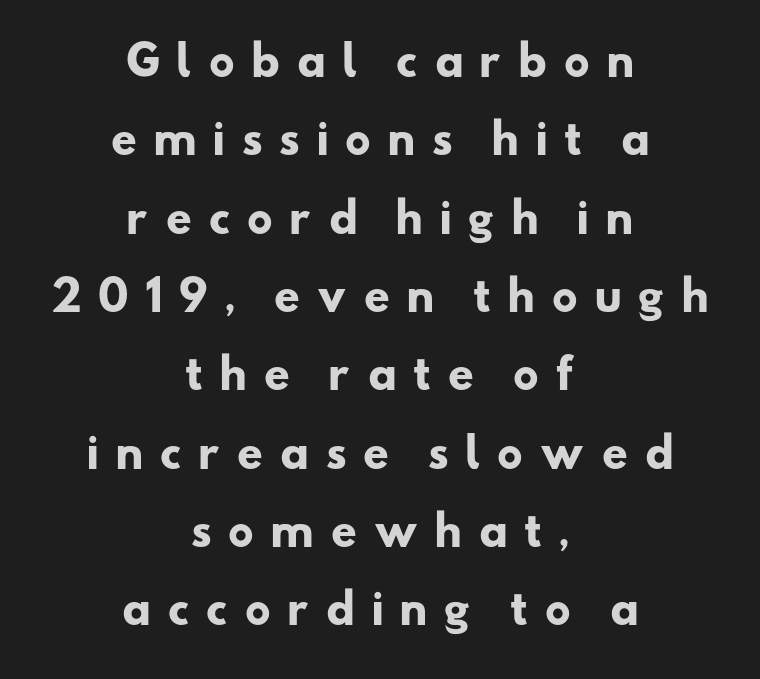
{"serif": "no", "bold": "yes", "weight": "heavy", "width": "wide", "stroke_contrast": "low", "x_height": "small", "monospaced": "no", "underline": "no", "align": "center", "line_spacing": "loose", "line_spacing_ratio": 1.91, "letter_spacing": "wide", "letter_spacing_em": 0.37, "glyph_px": 41}
